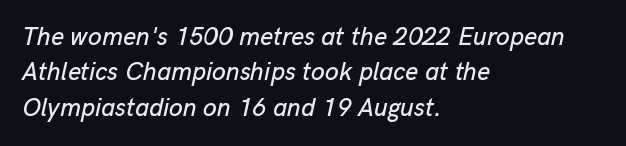
The image shows 25 px text type, italic (leaning right); set left-aligned, normal line spacing (1.42x), normal letter spacing, not underlined.
